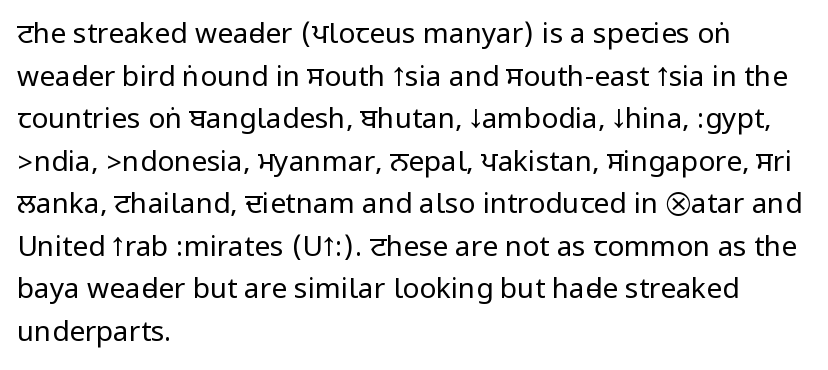
Q: Is the text bold? A: No.
Q: Is the text italic (slanted)? A: No, it is upright.
Q: Is the typeface a serif or a sans-serif typeface? A: Sans-serif.
Q: Is the text underlined? A: No.
Q: How is the paragraph aligned? A: Left-aligned.
Q: Is the spacing between letters normal or unusually wide? A: Normal.
Q: Is the spacing between lines tight, normal or loose? A: Normal.
Q: Width (condensed, normal, or wide)? A: Condensed.
Q: Stroke contrast? A: Low.
